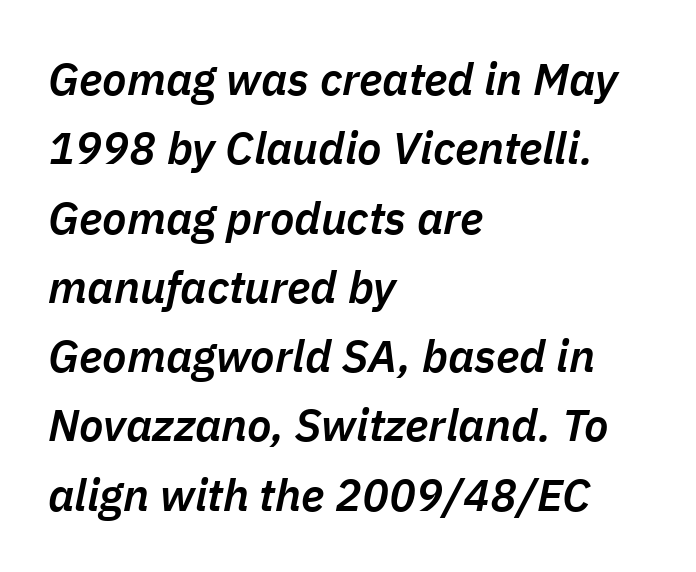
{"italic": "yes", "lean": "right", "slant_degrees": 11, "bold": "semi", "weight": "semibold", "width": "normal", "stroke_contrast": "low", "x_height": "medium", "monospaced": "no", "underline": "no", "align": "left", "line_spacing": "normal", "line_spacing_ratio": 1.54, "letter_spacing": "normal", "letter_spacing_em": 0.0, "glyph_px": 45}
